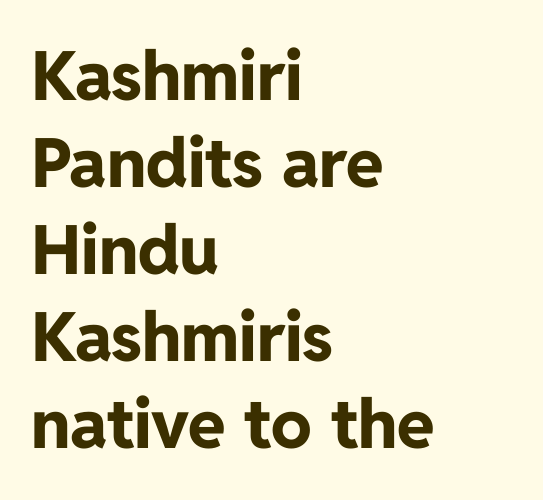
{"serif": "no", "italic": "no", "bold": "yes", "weight": "bold", "width": "normal", "stroke_contrast": "low", "x_height": "medium", "monospaced": "no", "underline": "no", "align": "left", "line_spacing": "normal", "line_spacing_ratio": 1.28, "letter_spacing": "normal", "letter_spacing_em": 0.0, "glyph_px": 68}
